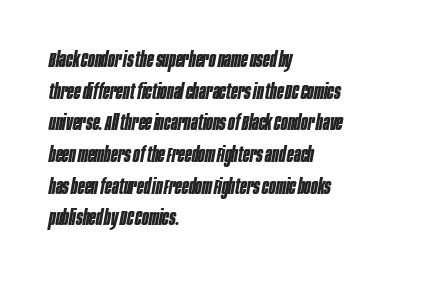
The image shows 22 px bold type, italic (leaning right); set left-aligned, normal line spacing (1.44x), normal letter spacing, not underlined.
